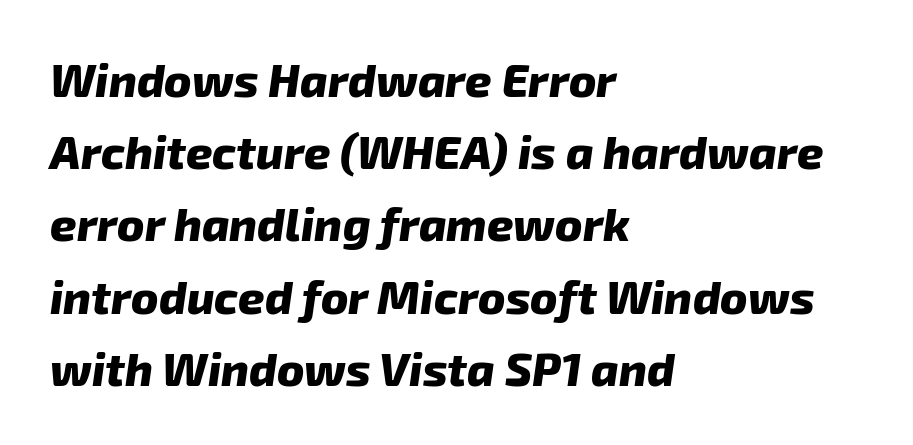
The setting favours the left margin, as ordinary paragraphs usually do. Any mark beneath the type? The region is blank. These lines are rendered in a variable-pitch font. The block of text has a typical density, with ordinary space between rows.
